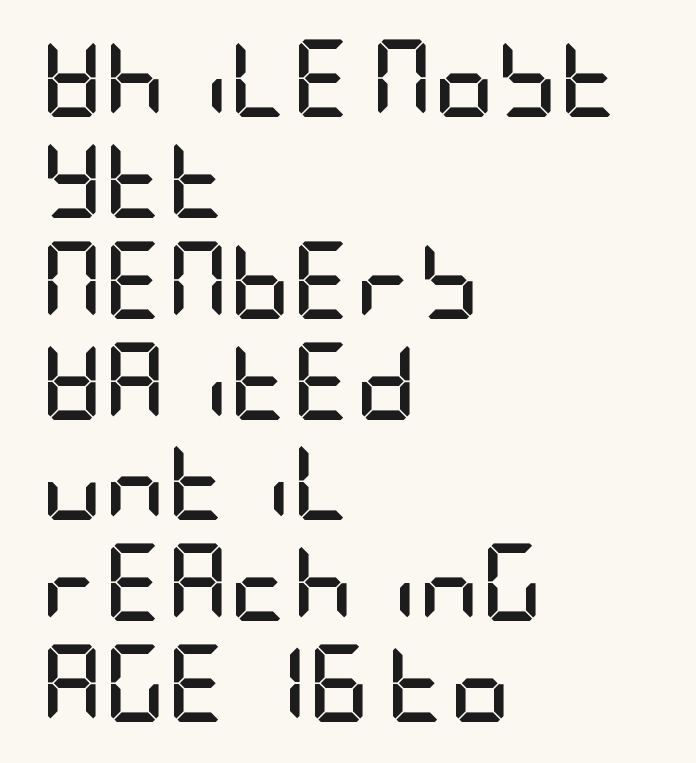
{"serif": "no", "italic": "no", "bold": "yes", "weight": "semibold", "width": "condensed", "stroke_contrast": "low", "x_height": "large", "underline": "no", "align": "left", "line_spacing": "normal", "line_spacing_ratio": 1.31, "letter_spacing": "normal", "letter_spacing_em": 0.0, "glyph_px": 77}
